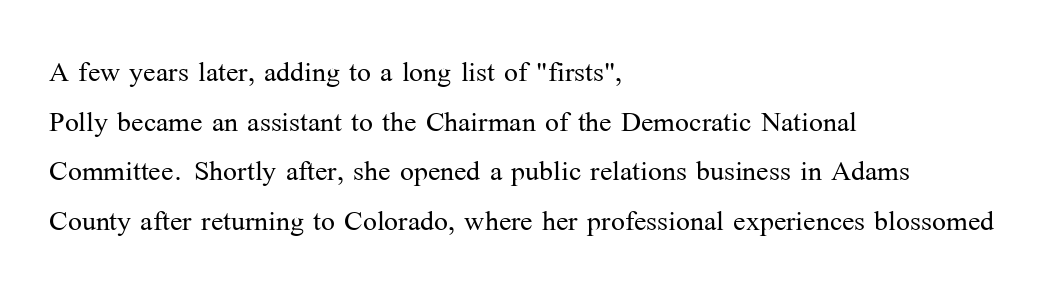
Q: Is the text bold? A: No.
Q: Is the text italic (slanted)? A: No, it is upright.
Q: Is the typeface a serif or a sans-serif typeface? A: Serif.
Q: Is the text underlined? A: No.
Q: How is the paragraph aligned? A: Left-aligned.
Q: Is the spacing between letters normal or unusually wide? A: Normal.
Q: Is the spacing between lines tight, normal or loose? A: Normal.
Q: Width (condensed, normal, or wide)? A: Normal.
Q: Stroke contrast? A: Medium.
Q: x-height? A: Medium.
Q: Monospaced? A: No.
